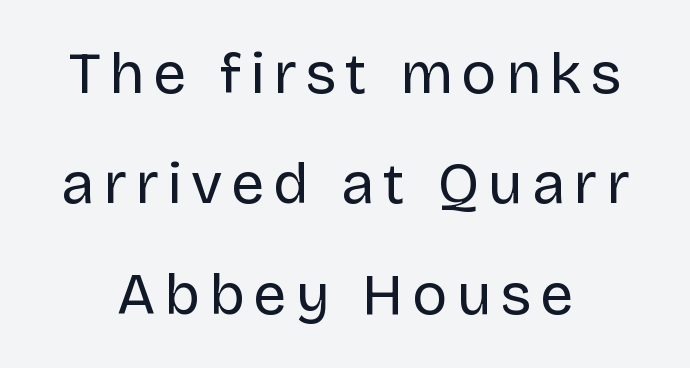
The image shows 59 px regular-weight sans-serif type, upright; set centered, line spacing 1.87x, not underlined; low stroke contrast and a large x-height.
